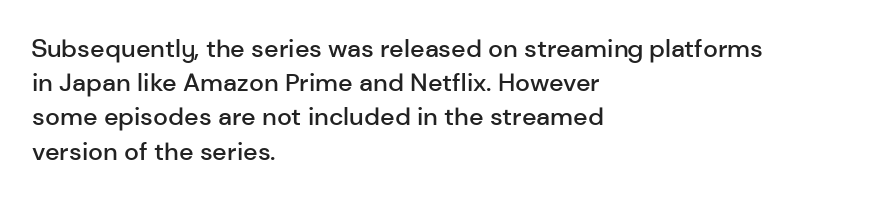
Compared with typical body copy, the letter spacing here is the same. Words float on clear page, feet unadorned. This is the regular roman posture of the typeface. The strokes are fattened partway — semibold, not bold.
